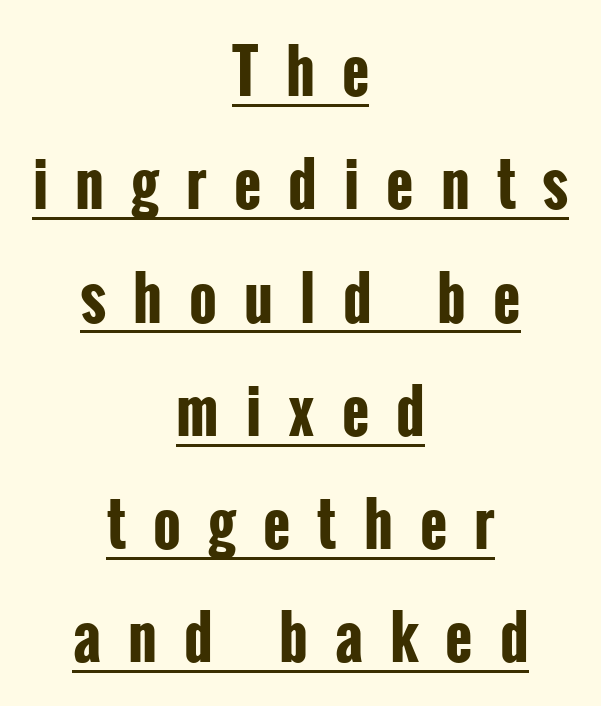
The image shows 59 px bold, condensed sans-serif type, upright; set centered, loose line spacing (1.92x), unusually wide letter spacing (+0.46 em), underlined; low stroke contrast and a medium x-height.
